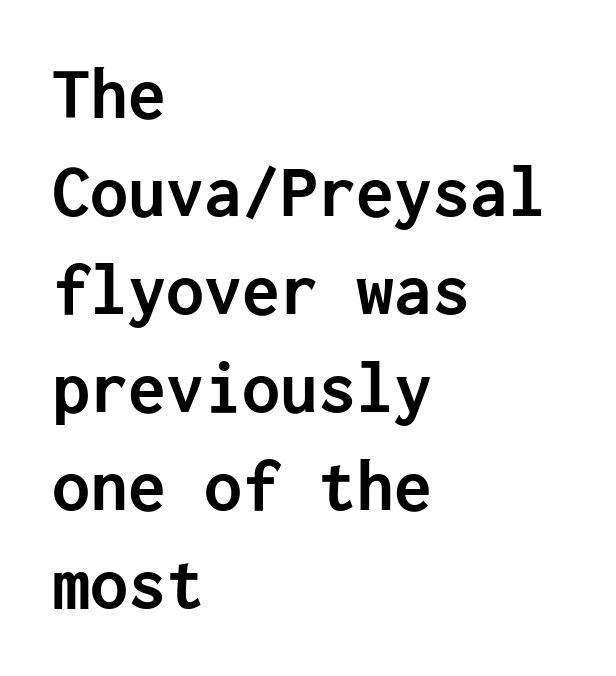
{"serif": "no", "italic": "no", "bold": "yes", "weight": "semibold", "width": "normal", "stroke_contrast": "low", "x_height": "medium", "underline": "no", "align": "left", "line_spacing": "normal", "line_spacing_ratio": 1.29, "letter_spacing": "normal", "letter_spacing_em": 0.0, "glyph_px": 76}
